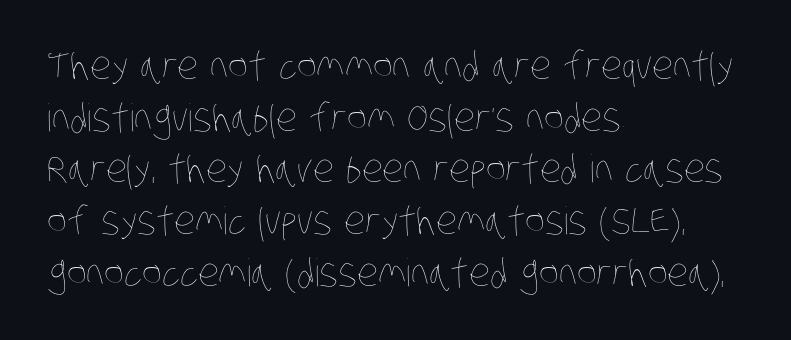
The image shows 38 px thin, condensed type; set left-aligned, normal line spacing (1.36x), normal letter spacing, not underlined; low stroke contrast and a large x-height.
